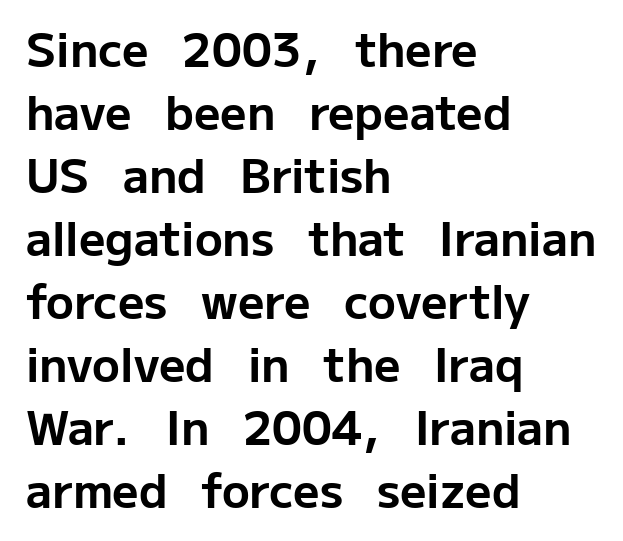
The foot of each line stays bare and open. Compared with a centered layout, this one pins lines to the left instead. Proportional: the letters do not fall into vertical columns. Type style note: lacks serifs. No extra tracking has been applied to these lines. Leading matches the norm, producing a regular column.
